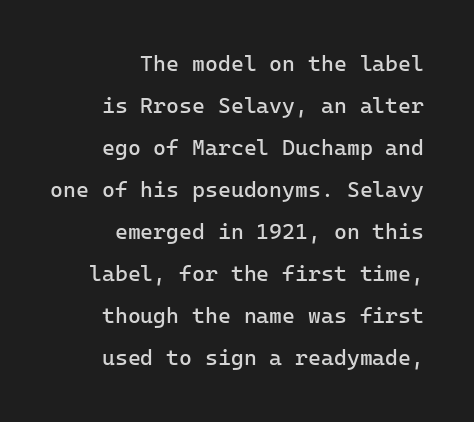
The rag falls on the left side of this text block. The lettering holds an erect, upright posture throughout. Here the glyphs are tracked normally, forming tight word shapes. Is the type heavy? It reads as light-to-regular instead.
